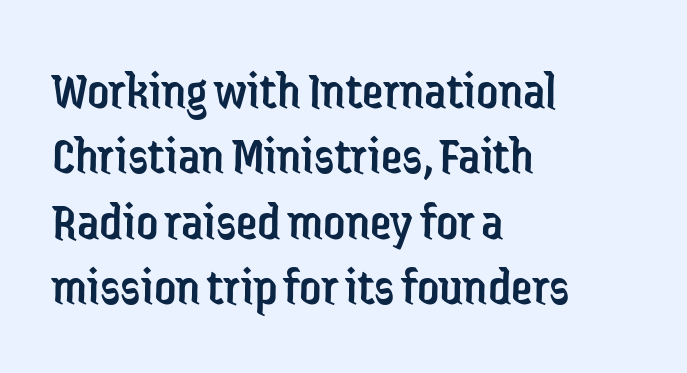
The image shows 54 px regular-weight, condensed sans-serif type, upright; set left-aligned, line spacing 1.21x, normal letter spacing, not underlined; low stroke contrast and a medium x-height.
